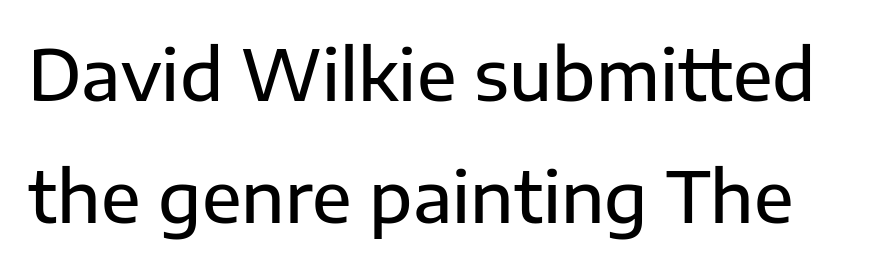
Q: Is the text italic (slanted)? A: No, it is upright.
Q: Is the typeface a serif or a sans-serif typeface? A: Sans-serif.
Q: Is the text underlined? A: No.
Q: Is the spacing between letters normal or unusually wide? A: Normal.
Q: Width (condensed, normal, or wide)? A: Normal.
Q: Stroke contrast? A: Low.
Q: x-height? A: Medium.
Q: Monospaced? A: No.
